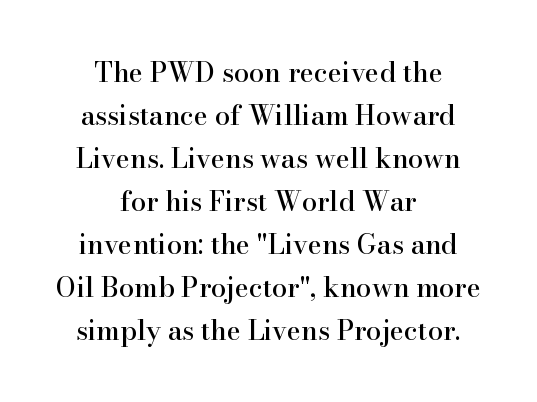
Between one letter and the next there's only the usual sliver of space. The whitespace from short lines is split evenly between both sides. The space between consecutive lines is moderate. The baseline area is clear.
